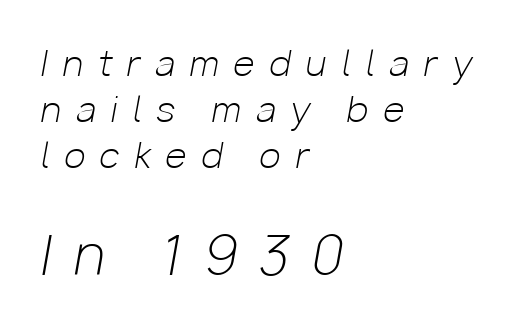
The letters are spread apart with noticeably loose tracking. The passage shown begins with its smaller block and ends with its larger one. Rendered with sloped, italic letterforms. Do the characters align in a grid? No, the font is proportional. Bold? No — there's no thickening of the strokes.
